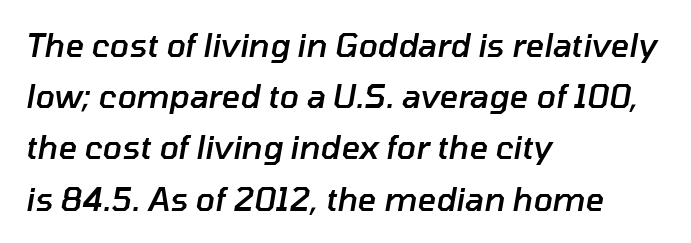
The image shows 32 px semibold type, italic (leaning right); set left-aligned, normal line spacing (1.6x), normal letter spacing, not underlined; low stroke contrast and a medium x-height.
